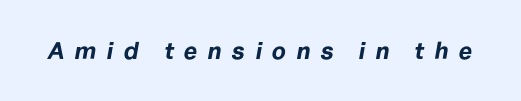
The image shows 24 px bold type, italic (leaning right); set unusually wide letter spacing (+0.42 em), not underlined.
